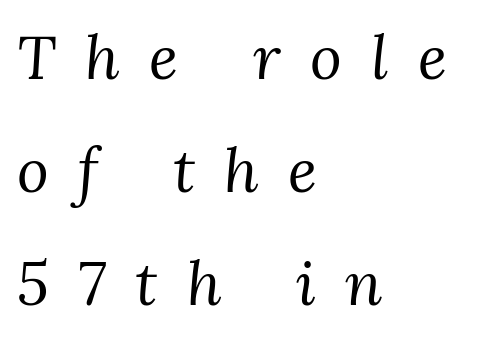
This sample has the flowing, uneven cadence of proportional lettering. A serif font was chosen for this passage. The gaps between neighbouring characters are conspicuously large. The letters look calm and open, with moderate or lighter stems.
